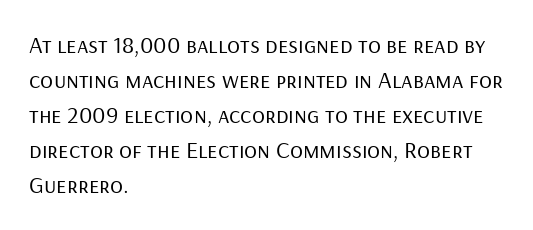
No word sits above an underline. This is the regular roman posture of the typeface. The lines in this sample share a left origin and differ only in where they stop. Successive baselines arrive at the customary interval.
